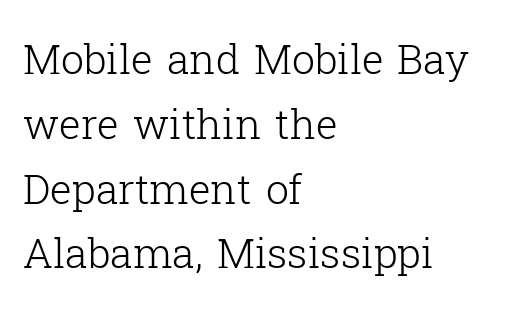
{"serif": "yes", "italic": "no", "bold": "no", "weight": "light", "width": "normal", "stroke_contrast": "low", "x_height": "medium", "monospaced": "no", "underline": "no", "align": "left", "line_spacing": "normal", "line_spacing_ratio": 1.58, "letter_spacing": "normal", "letter_spacing_em": 0.0, "glyph_px": 41}
